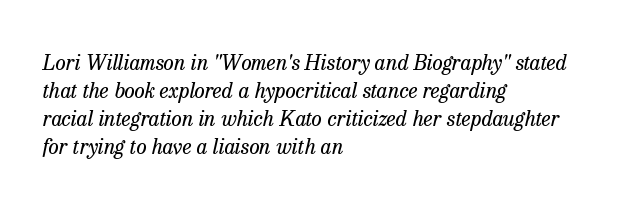
Q: Is the text bold? A: No.
Q: Is the text italic (slanted)? A: Yes, it leans right by about 13 degrees.
Q: Is the text underlined? A: No.
Q: How is the paragraph aligned? A: Left-aligned.
Q: Is the spacing between letters normal or unusually wide? A: Normal.
Q: Is the spacing between lines tight, normal or loose? A: Normal.
